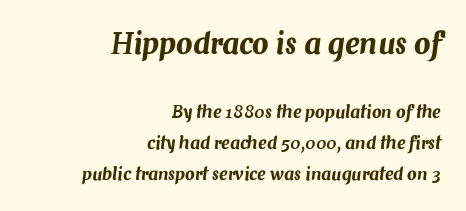
Q: Is the text italic (slanted)? A: Yes, it leans right by about 7 degrees.
Q: Is the text underlined? A: No.
Q: How is the paragraph aligned? A: Right-aligned.
Q: Is the spacing between letters normal or unusually wide? A: Normal.
Q: Which block of text is set in a larger size, the first (top) or the second (bottom)? A: The first (top) one.
Q: Width (condensed, normal, or wide)? A: Normal.
Q: Stroke contrast? A: Medium.
Q: x-height? A: Medium.
Q: Monospaced? A: No.
